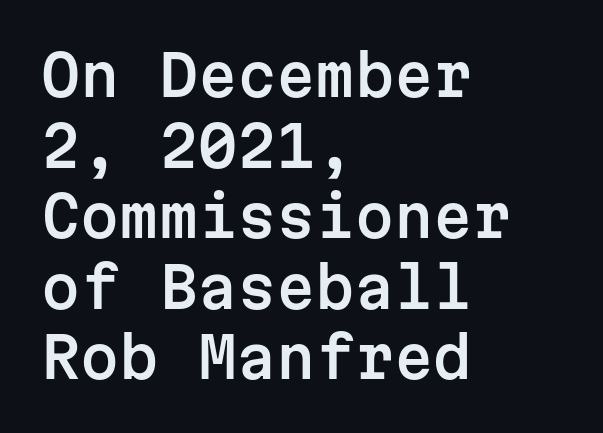
{"serif": "no", "italic": "no", "width": "normal", "stroke_contrast": "low", "x_height": "medium", "monospaced": "yes", "underline": "no", "align": "left", "line_spacing": "normal", "line_spacing_ratio": 1.26, "letter_spacing": "normal", "letter_spacing_em": 0.0, "glyph_px": 56}
